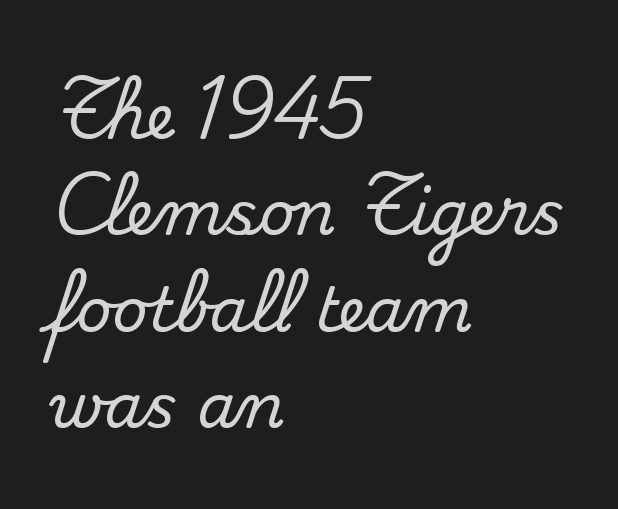
Q: Is the text italic (slanted)? A: Yes.
Q: Is the text underlined? A: No.
Q: How is the paragraph aligned? A: Left-aligned.
Q: Is the spacing between letters normal or unusually wide? A: Normal.
Q: Is the spacing between lines tight, normal or loose? A: Normal.
Q: Width (condensed, normal, or wide)? A: Normal.
Q: Stroke contrast? A: Medium.
Q: x-height? A: Small.
Q: Monospaced? A: No.
